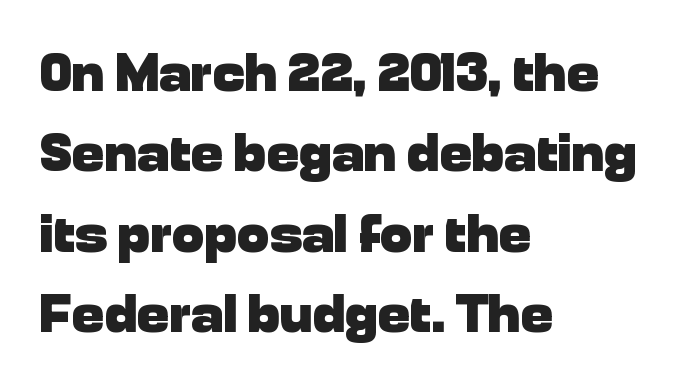
{"serif": "no", "italic": "no", "bold": "yes", "weight": "heavy", "width": "normal", "stroke_contrast": "low", "x_height": "medium", "monospaced": "no", "underline": "no", "align": "left", "line_spacing": "normal", "line_spacing_ratio": 1.49, "letter_spacing": "normal", "letter_spacing_em": 0.0, "glyph_px": 54}
